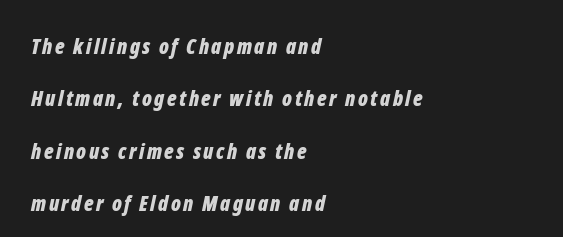
Q: Is the text bold? A: Yes.
Q: Is the text italic (slanted)? A: Yes, it leans right by about 12 degrees.
Q: Is the text underlined? A: No.
Q: How is the paragraph aligned? A: Left-aligned.
Q: Is the spacing between lines tight, normal or loose? A: Loose.
